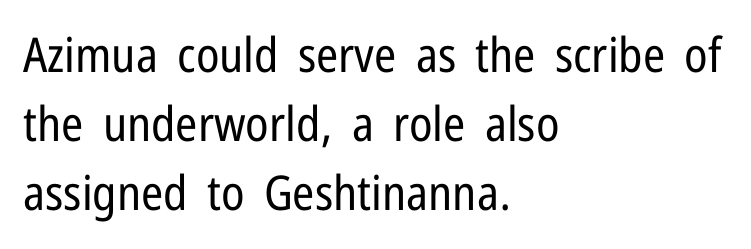
{"serif": "no", "italic": "no", "bold": "no", "weight": "regular", "width": "condensed", "stroke_contrast": "low", "x_height": "medium", "monospaced": "no", "underline": "no", "align": "left", "line_spacing": "normal", "line_spacing_ratio": 1.44, "letter_spacing": "normal", "letter_spacing_em": 0.0, "glyph_px": 48}
